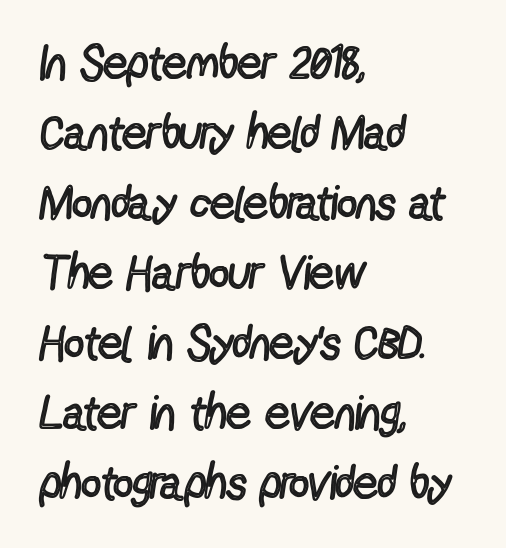
Q: Is the text bold? A: No.
Q: Is the typeface a serif or a sans-serif typeface? A: Sans-serif.
Q: Is the text underlined? A: No.
Q: How is the paragraph aligned? A: Left-aligned.
Q: Is the spacing between letters normal or unusually wide? A: Normal.
Q: Is the spacing between lines tight, normal or loose? A: Normal.
Q: Width (condensed, normal, or wide)? A: Condensed.
Q: x-height? A: Medium.
Q: Monospaced? A: No.
